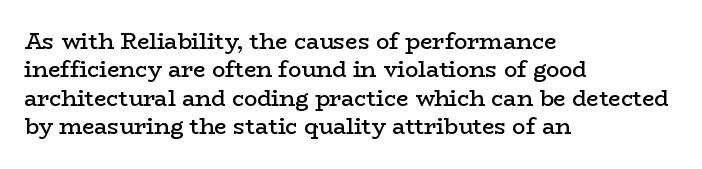
{"italic": "no", "bold": "semi", "underline": "no", "align": "left", "line_spacing": "normal", "line_spacing_ratio": 1.29, "letter_spacing": "normal", "letter_spacing_em": 0.0, "glyph_px": 22}
